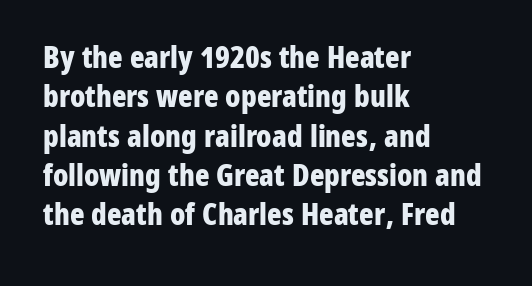
Q: Is the text bold? A: Yes.
Q: Is the text italic (slanted)? A: No, it is upright.
Q: Is the typeface a serif or a sans-serif typeface? A: Sans-serif.
Q: Is the text underlined? A: No.
Q: How is the paragraph aligned? A: Left-aligned.
Q: Is the spacing between letters normal or unusually wide? A: Normal.
Q: Is the spacing between lines tight, normal or loose? A: Normal.
Q: Width (condensed, normal, or wide)? A: Condensed.
Q: Stroke contrast? A: Low.
Q: x-height? A: Medium.
Q: Monospaced? A: No.
